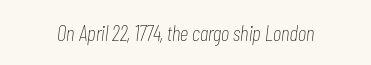
{"italic": "yes", "lean": "right", "slant_degrees": 7, "bold": "no", "underline": "no", "letter_spacing": "normal", "letter_spacing_em": 0.0, "glyph_px": 22}
